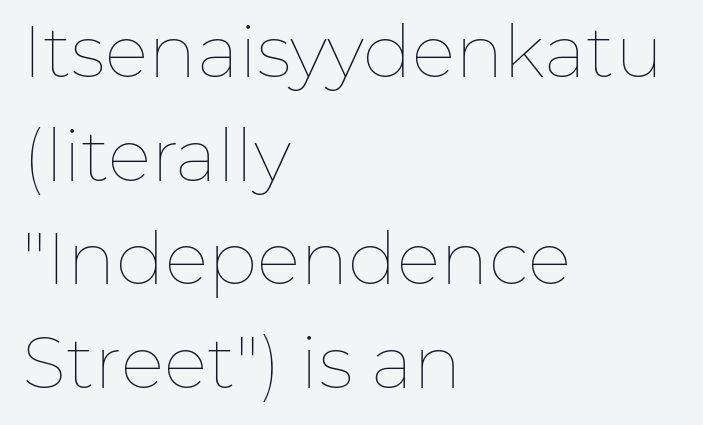
This is not heavy type; no bold has been used. Proportional: the letters do not fall into vertical columns. Evenly set lines give the paragraph a standard silhouette. Rendered with straight, roman letterforms.
